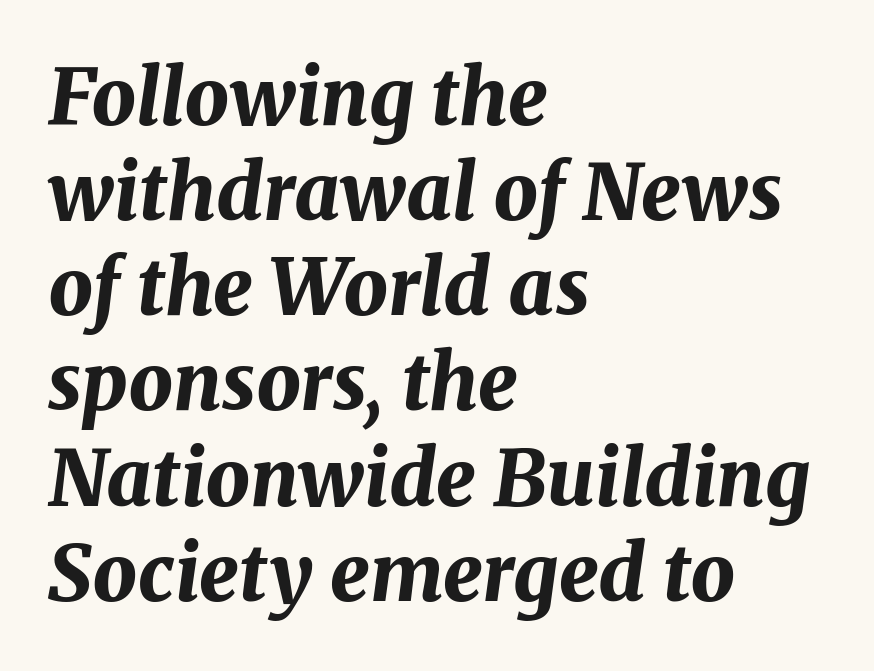
The compositor pushed each line to the left boundary. Note the varied advance widths — an 'i' is clearly narrower than an 'm'. These lines were composed using italics. Bare-footed words on every line. A full-strength bold gives these letters their thick strokes.
